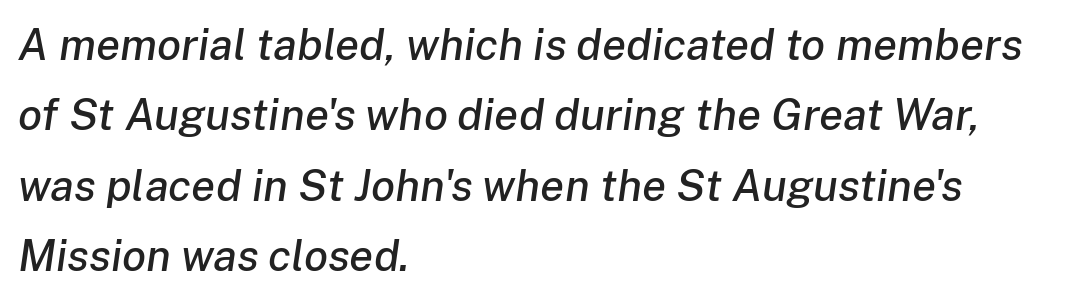
Q: Is the text italic (slanted)? A: Yes, it leans right by about 8 degrees.
Q: Is the text underlined? A: No.
Q: How is the paragraph aligned? A: Left-aligned.
Q: Is the spacing between letters normal or unusually wide? A: Normal.
Q: Is the spacing between lines tight, normal or loose? A: Normal.
Q: Width (condensed, normal, or wide)? A: Normal.
Q: Stroke contrast? A: Low.
Q: x-height? A: Medium.
Q: Monospaced? A: No.
